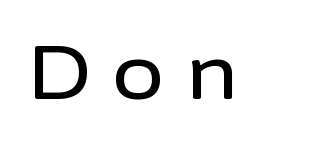
{"serif": "no", "italic": "no", "width": "normal", "stroke_contrast": "low", "x_height": "medium", "monospaced": "no", "underline": "no", "letter_spacing": "wide", "letter_spacing_em": 0.29, "glyph_px": 75}
